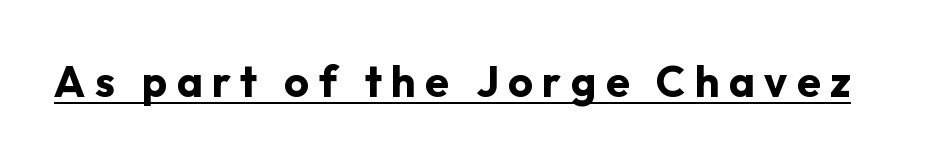
The image shows 43 px bold sans-serif type, upright; set unusually wide letter spacing (+0.22 em), underlined; low stroke contrast and a medium x-height.
